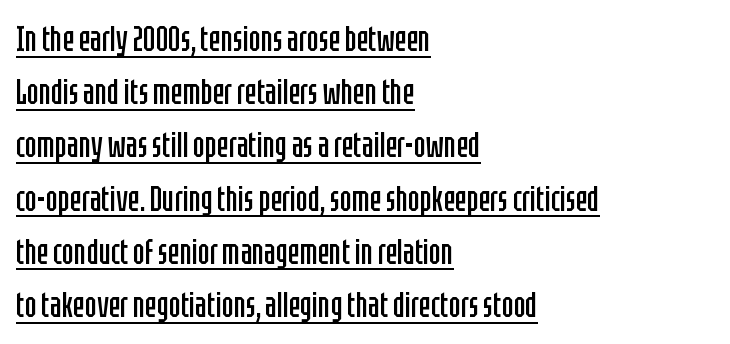
The passage shown is typed in a proportional face where columns would drift. The line texture is even and compact thanks to regular tracking. A typesetter would label this face a sans. Bold? No — there's no thickening of the strokes. Leftover space on each line is placed entirely after the last word.
